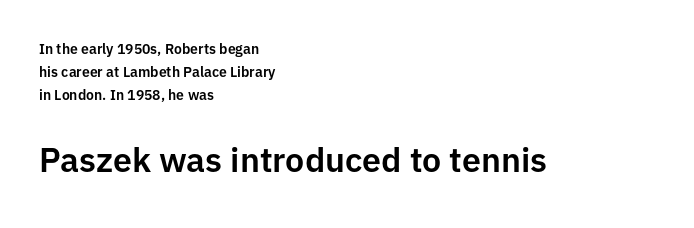
The image shows 34 px sans-serif type, upright; set left-aligned, normal line spacing (1.64x), normal letter spacing, not underlined; the second (bottom) block is 2.43x larger; low stroke contrast and a medium x-height.
